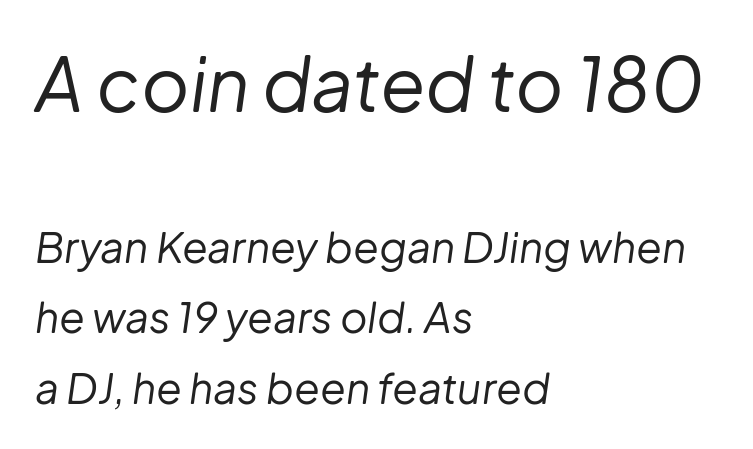
Q: Is the text bold? A: No.
Q: Is the text italic (slanted)? A: Yes, it leans right by about 8 degrees.
Q: Is the text underlined? A: No.
Q: How is the paragraph aligned? A: Left-aligned.
Q: Is the spacing between letters normal or unusually wide? A: Normal.
Q: Is the spacing between lines tight, normal or loose? A: Normal.
Q: Which block of text is set in a larger size, the first (top) or the second (bottom)? A: The first (top) one.
Q: Width (condensed, normal, or wide)? A: Normal.
Q: Stroke contrast? A: Low.
Q: x-height? A: Medium.
Q: Monospaced? A: No.
